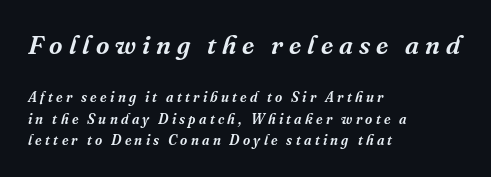
Decoration check: the copy has no underline. A typesetter would call this heavily tracked-out type. The specimen reads as italic at a glance. The block of text has a typical density, with ordinary space between rows.
